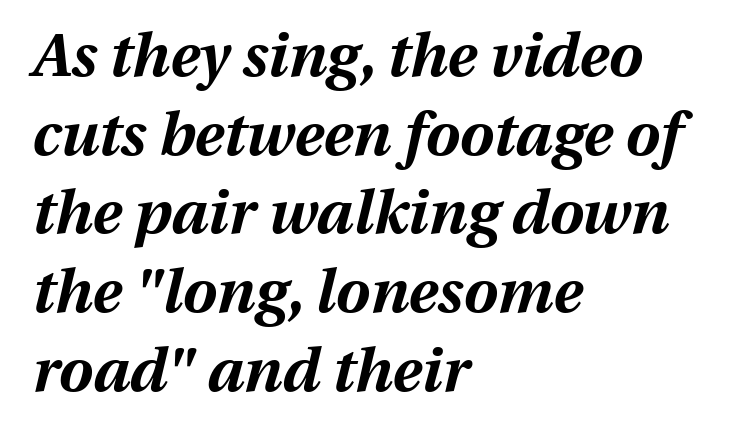
As a designer I'd log this as weight 700, bold. Is there much room between lines? A standard amount, neither cramped nor airy. The letters sit at their default tracking, neither squeezed nor spread. The passage shown is typed in a proportional face where columns would drift.
